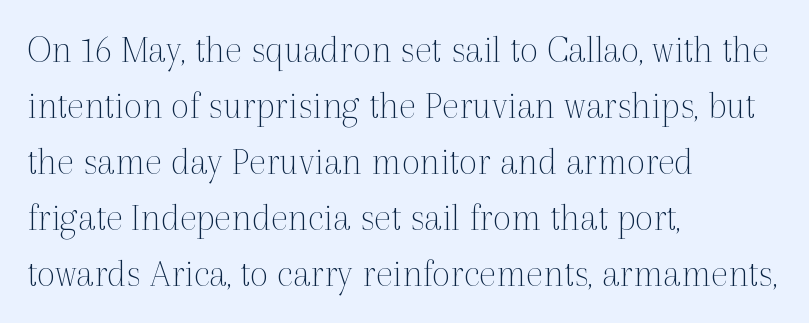
You can tell from the footed stems that serif type was used. This rendering features lettering with no underline. There is no visible air inserted between adjacent glyphs. Quick note: not italic, upright.
